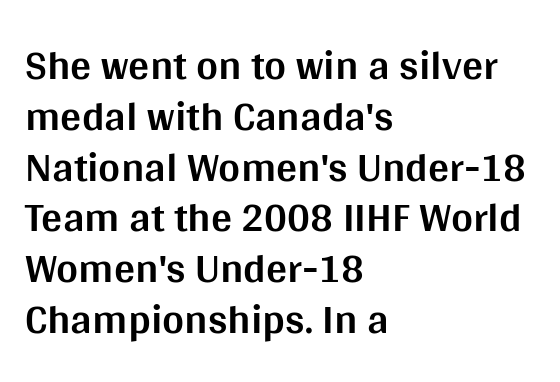
{"serif": "no", "italic": "no", "bold": "yes", "weight": "bold", "width": "normal", "stroke_contrast": "medium", "x_height": "large", "monospaced": "no", "underline": "no", "align": "left", "line_spacing_ratio": 1.21, "letter_spacing": "normal", "letter_spacing_em": 0.0, "glyph_px": 42}
